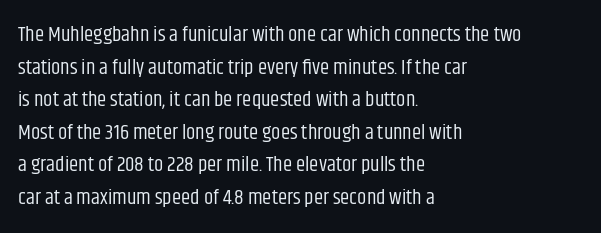
The axis of the letterforms is exactly vertical. Here the glyphs are tracked normally, forming tight word shapes. Descenders hang freely into open space. Line beginnings align vertically; line endings do not. The rows are spaced the way most documents space them.
